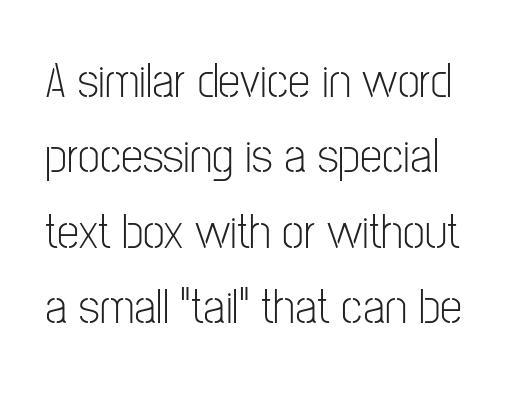
The image shows 50 px light, condensed sans-serif type, upright; set normal line spacing (1.51x), normal letter spacing, not underlined; low stroke contrast and a medium x-height.
